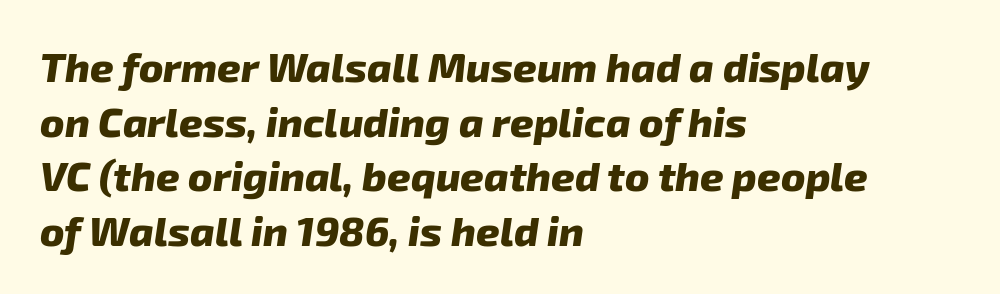
Q: Is the text bold? A: Yes.
Q: Is the typeface a serif or a sans-serif typeface? A: Sans-serif.
Q: Is the text underlined? A: No.
Q: How is the paragraph aligned? A: Left-aligned.
Q: Is the spacing between letters normal or unusually wide? A: Normal.
Q: Is the spacing between lines tight, normal or loose? A: Normal.
Q: Width (condensed, normal, or wide)? A: Normal.
Q: Stroke contrast? A: Low.
Q: x-height? A: Medium.
Q: Monospaced? A: No.
